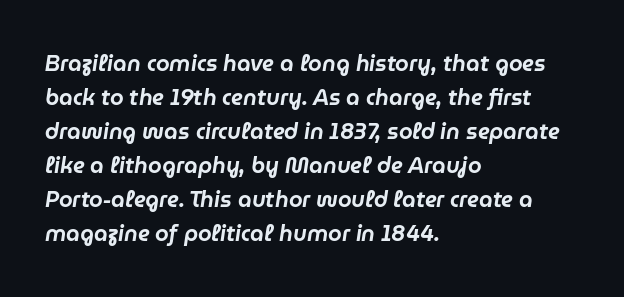
The image shows 22 px text type, italic (leaning right); set left-aligned, normal line spacing (1.55x), normal letter spacing, not underlined.
